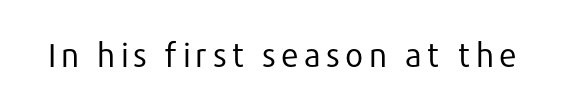
Q: Is the text bold? A: No.
Q: Is the text italic (slanted)? A: No, it is upright.
Q: Is the typeface a serif or a sans-serif typeface? A: Sans-serif.
Q: Is the text underlined? A: No.
Q: Width (condensed, normal, or wide)? A: Normal.
Q: Stroke contrast? A: Low.
Q: x-height? A: Medium.
Q: Monospaced? A: No.
